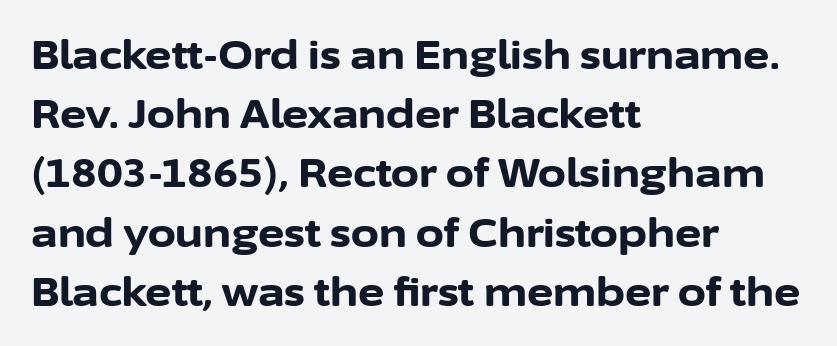
{"serif": "no", "italic": "no", "bold": "yes", "weight": "bold", "width": "normal", "stroke_contrast": "low", "x_height": "medium", "monospaced": "no", "underline": "no", "align": "left", "line_spacing": "normal", "line_spacing_ratio": 1.48, "letter_spacing": "normal", "letter_spacing_em": 0.0, "glyph_px": 40}
